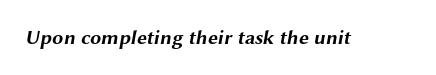
Q: Is the text bold? A: Yes.
Q: Is the text underlined? A: No.
Q: Is the spacing between letters normal or unusually wide? A: Normal.
